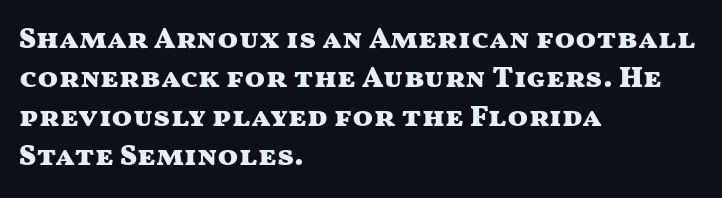
Spacing verdict: proportional, widths tailored to each character. Style check: upright. Students, this is bold: see how much ink each stroke carries. The rendering shows plain stroke endings on the letterforms — a sans-serif design. How are the letters spaced? Ordinarily, with no added tracking.
